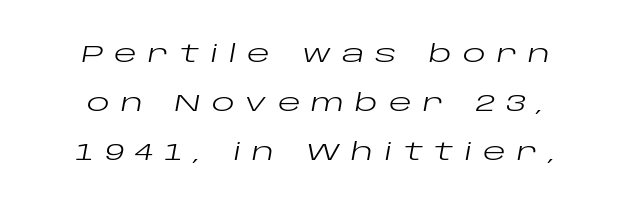
The image shows 24 px text type, italic (leaning right); set loose line spacing (2.05x), unusually wide letter spacing (+0.45 em), not underlined.
